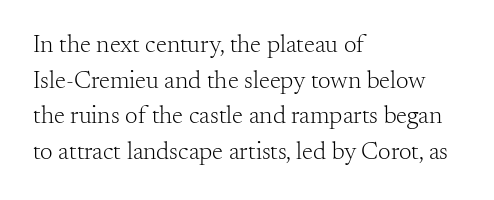
Q: Is the text bold? A: No.
Q: Is the text italic (slanted)? A: No, it is upright.
Q: Is the text underlined? A: No.
Q: How is the paragraph aligned? A: Left-aligned.
Q: Is the spacing between letters normal or unusually wide? A: Normal.
Q: Is the spacing between lines tight, normal or loose? A: Normal.
